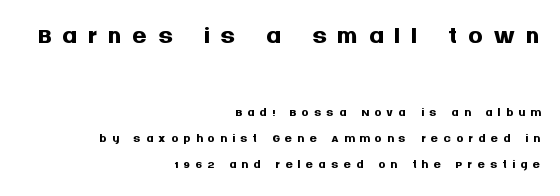
Q: Is the text bold? A: Yes.
Q: Is the text italic (slanted)? A: No, it is upright.
Q: Is the typeface a serif or a sans-serif typeface? A: Sans-serif.
Q: Is the text underlined? A: No.
Q: How is the paragraph aligned? A: Right-aligned.
Q: Is the spacing between letters normal or unusually wide? A: Unusually wide.
Q: Is the spacing between lines tight, normal or loose? A: Normal.
Q: Which block of text is set in a larger size, the first (top) or the second (bottom)? A: The first (top) one.
Q: Width (condensed, normal, or wide)? A: Normal.
Q: Stroke contrast? A: Medium.
Q: x-height? A: Large.
Q: Monospaced? A: No.
